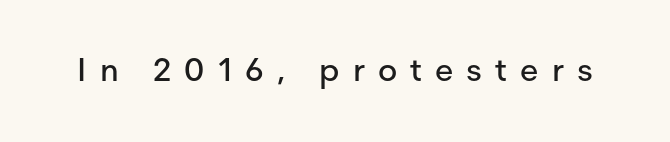
{"serif": "no", "italic": "no", "width": "normal", "stroke_contrast": "low", "x_height": "medium", "monospaced": "no", "underline": "no", "letter_spacing": "wide", "letter_spacing_em": 0.4, "glyph_px": 33}
